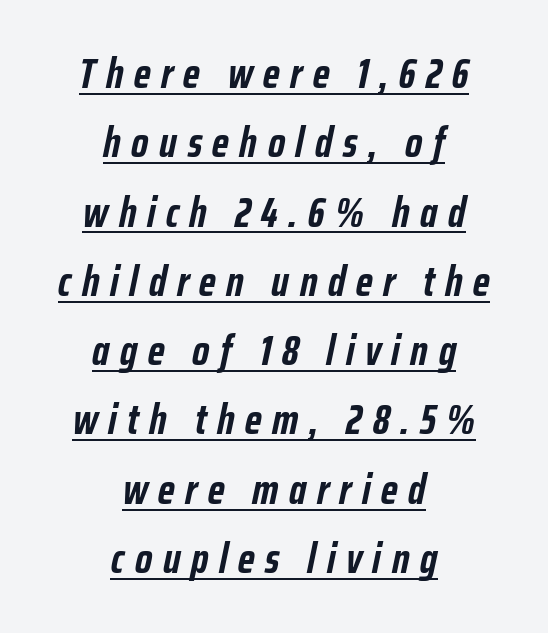
The rendering applies a slant to the glyphs. Has an underline been added? It has. Summary of weight: heavy, a full bold. Character widths vary here, with narrow letters taking less room than wide ones. Notice how the passage keeps no hard edge, just a central spine. Quick note: interline space is typical.
